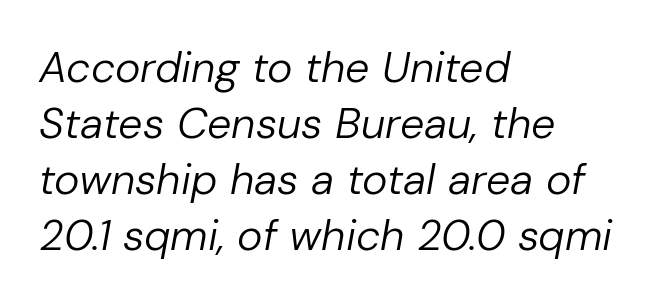
The weight would be labelled regular, book, light, or lighter still. Alignment: flush left. The face used here has a pronounced slope to its letters. Normally led — the rows are evenly, conventionally spaced. You could not count columns in this text — the font is proportionally spaced. Only glyphs here, with clear space below each row.
